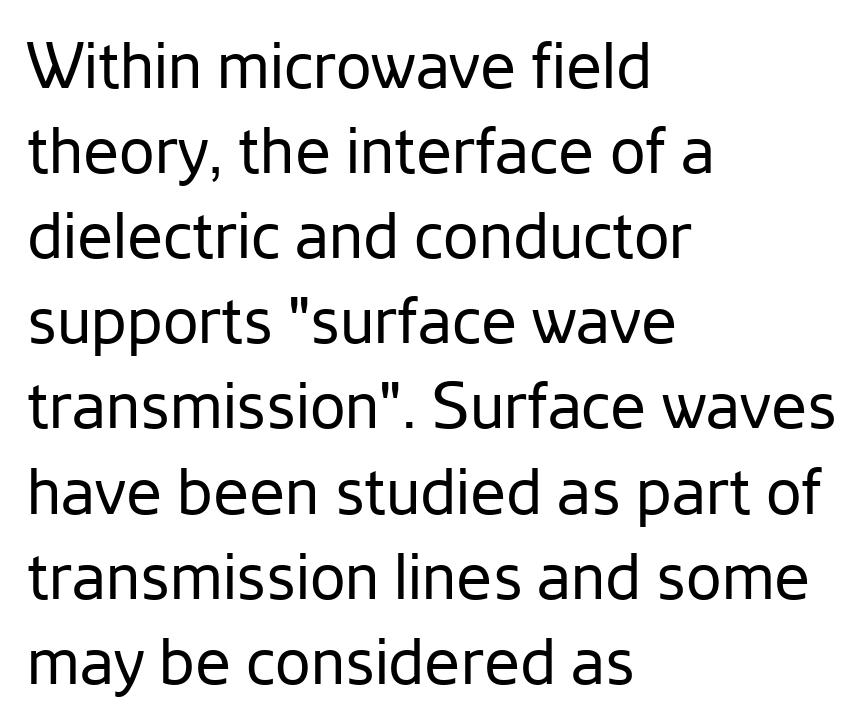
{"serif": "no", "italic": "no", "bold": "no", "weight": "regular", "width": "normal", "stroke_contrast": "low", "x_height": "medium", "monospaced": "no", "underline": "no", "align": "left", "line_spacing": "normal", "line_spacing_ratio": 1.33, "letter_spacing": "normal", "letter_spacing_em": 0.0, "glyph_px": 64}
